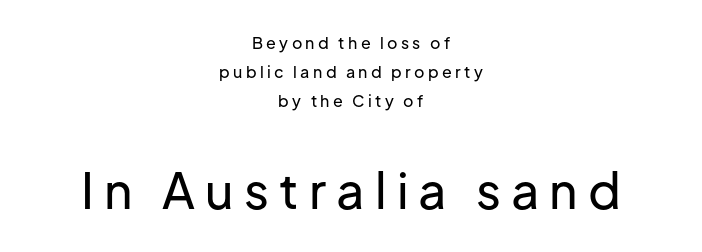
{"serif": "no", "italic": "no", "width": "normal", "stroke_contrast": "low", "x_height": "medium", "monospaced": "no", "underline": "no", "align": "center", "line_spacing_ratio": 1.8, "letter_spacing": "wide", "letter_spacing_em": 0.21, "larger_block": "second", "size_ratio": 3.06, "glyph_px": 49}
